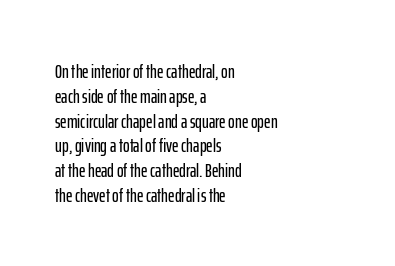
A roman cut, with each character standing at attention. The letters sit at their default tracking, neither squeezed nor spread. Compared with a centered layout, this one pins lines to the left instead. Clear beneath every line of the passage.
